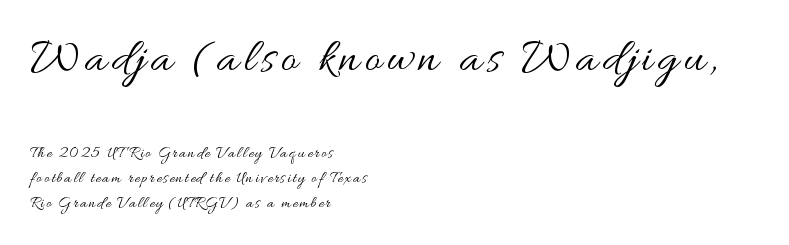
The image shows 48 px regular-weight, wide type; set left-aligned, normal line spacing (1.57x), not underlined; the first (top) block is 3.0x larger; medium stroke contrast and a small x-height.
